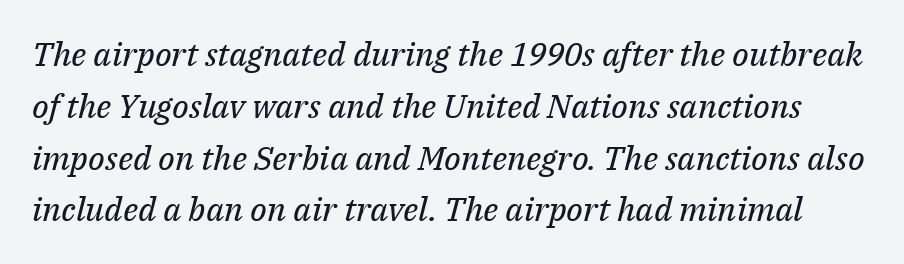
Q: Is the text bold? A: No.
Q: Is the text italic (slanted)? A: Yes, it leans right by about 14 degrees.
Q: Is the typeface a serif or a sans-serif typeface? A: Serif.
Q: Is the text underlined? A: No.
Q: Is the spacing between letters normal or unusually wide? A: Normal.
Q: Is the spacing between lines tight, normal or loose? A: Normal.
Q: Width (condensed, normal, or wide)? A: Normal.
Q: Stroke contrast? A: Medium.
Q: x-height? A: Medium.
Q: Monospaced? A: No.
